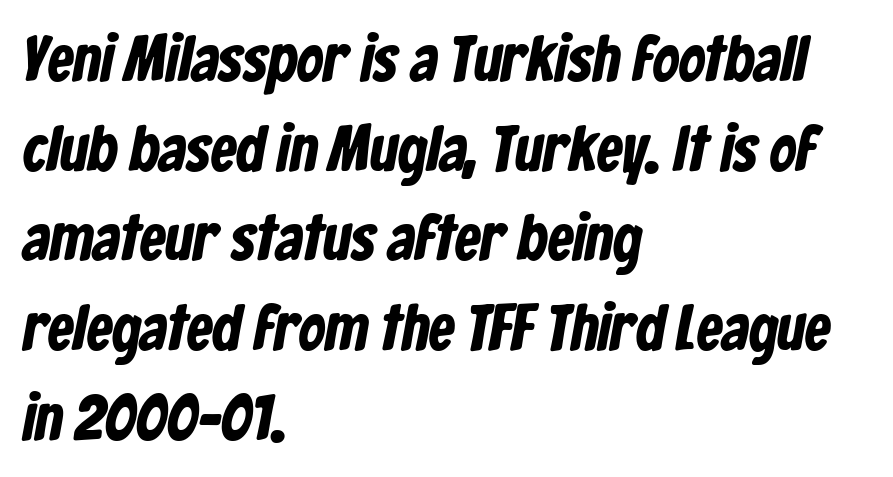
{"serif": "no", "bold": "yes", "weight": "bold", "width": "condensed", "stroke_contrast": "low", "x_height": "medium", "monospaced": "no", "underline": "no", "align": "left", "line_spacing": "normal", "line_spacing_ratio": 1.38, "letter_spacing": "normal", "letter_spacing_em": 0.0, "glyph_px": 65}
